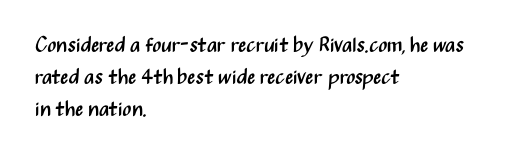
Is the block centered? No — it sits flush against the left margin. Honestly, the row spacing looks completely unremarkable. Check under the words: just untouched page. Ascenders rise straight up at ninety degrees. Nobody touched the tracking dial on this one.
